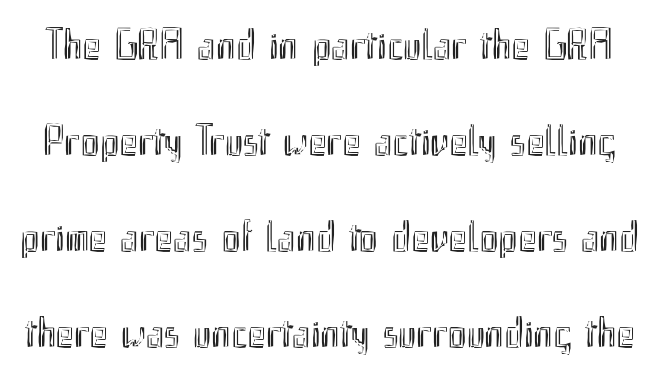
{"italic": "no", "width": "condensed", "x_height": "small", "monospaced": "no", "underline": "no", "line_spacing": "loose", "line_spacing_ratio": 2.18, "letter_spacing": "normal", "letter_spacing_em": 0.0, "glyph_px": 44}
